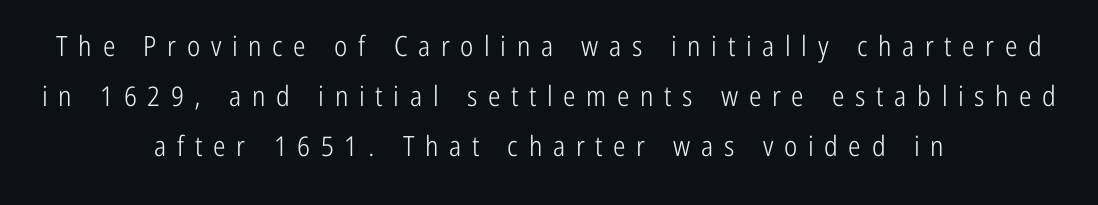
The image shows 28 px light, condensed sans-serif type, upright; set centered, line spacing 1.78x, unusually wide letter spacing (+0.38 em), not underlined; low stroke contrast and a medium x-height.
